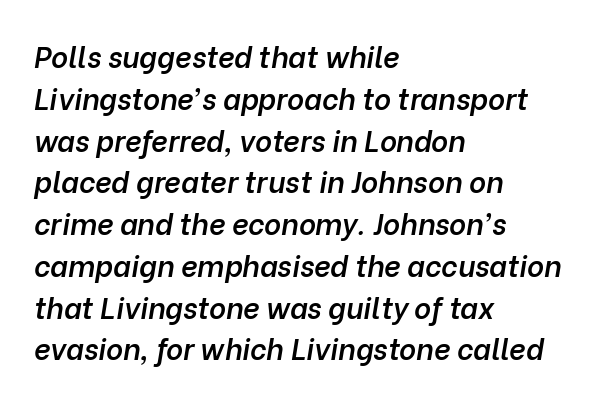
{"italic": "yes", "lean": "right", "slant_degrees": 10, "bold": "semi", "weight": "semibold", "width": "normal", "stroke_contrast": "low", "x_height": "medium", "monospaced": "no", "underline": "no", "align": "left", "line_spacing": "normal", "line_spacing_ratio": 1.44, "letter_spacing": "normal", "letter_spacing_em": 0.0, "glyph_px": 29}
